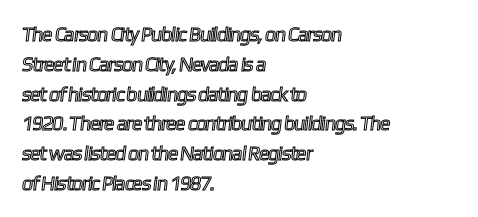
Q: Is the text underlined? A: No.
Q: How is the paragraph aligned? A: Left-aligned.
Q: Is the spacing between letters normal or unusually wide? A: Normal.
Q: Is the spacing between lines tight, normal or loose? A: Normal.
